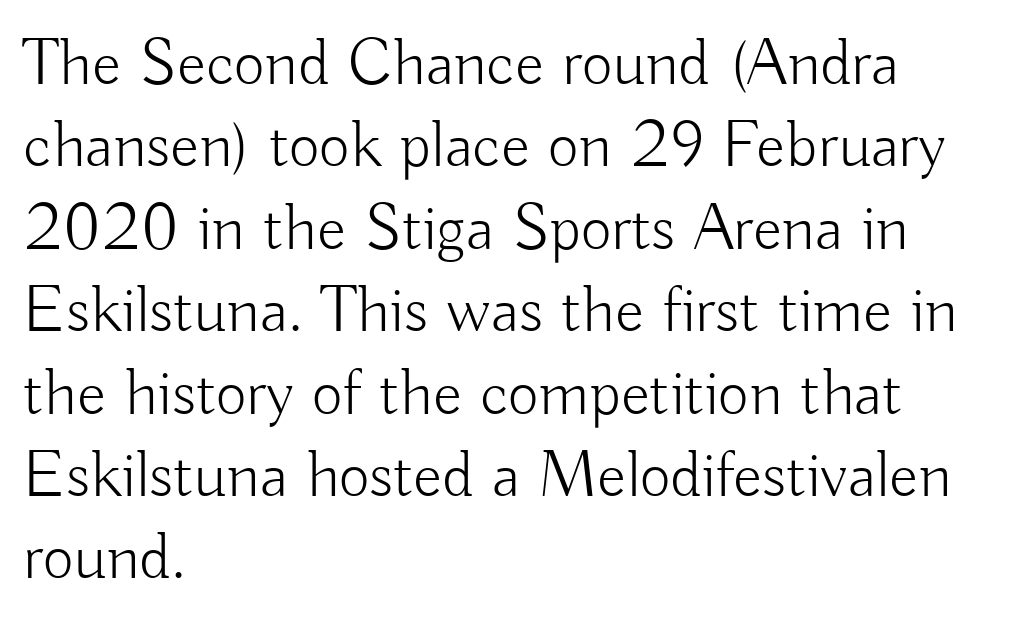
{"serif": "no", "italic": "no", "bold": "no", "weight": "light", "width": "normal", "stroke_contrast": "low", "x_height": "small", "monospaced": "no", "underline": "no", "align": "left", "line_spacing_ratio": 1.23, "letter_spacing": "normal", "letter_spacing_em": 0.0, "glyph_px": 67}
